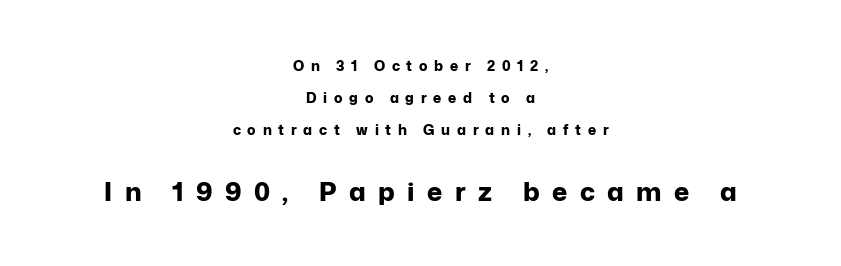
{"italic": "no", "bold": "yes", "underline": "no", "align": "center", "line_spacing": "loose", "line_spacing_ratio": 2.3, "letter_spacing": "wide", "letter_spacing_em": 0.48, "larger_block": "second", "size_ratio": 1.86, "glyph_px": 26}
